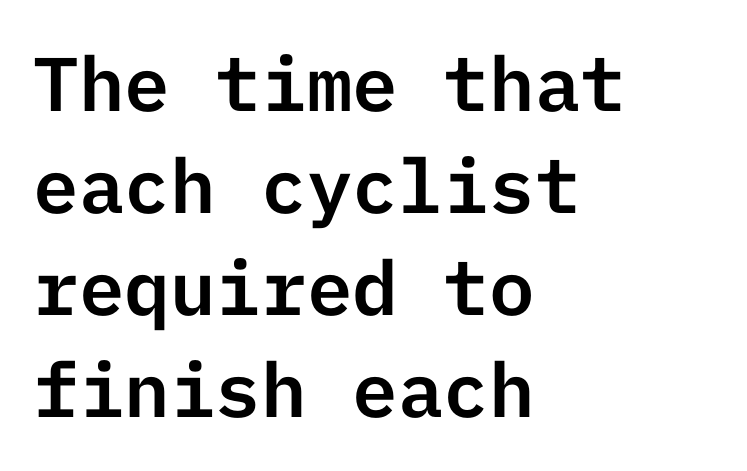
These lines sit exactly where default settings would place them. Does extra space separate the letters? No, they use regular spacing. Underline: absent. The type family on display is of the sans-serif kind. Posture: straight, roman, zero tilt. The rag falls on the right side of this text block.
